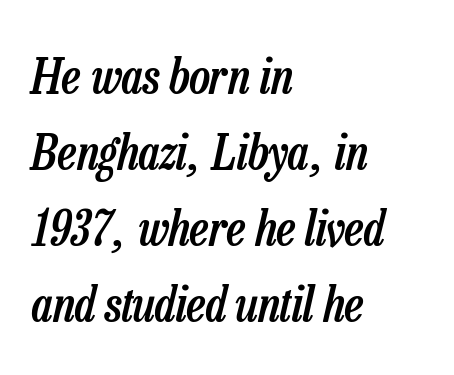
Caption: semibold face, moderately heavy strokes. Each row of text sits above clean, open space. Layout note: lines flush left. Does extra space separate the letters? No, they use regular spacing. In terms of leading, this rendering sits right in the middle. Compared with ordinary roman type, these characters are visibly tilted.
